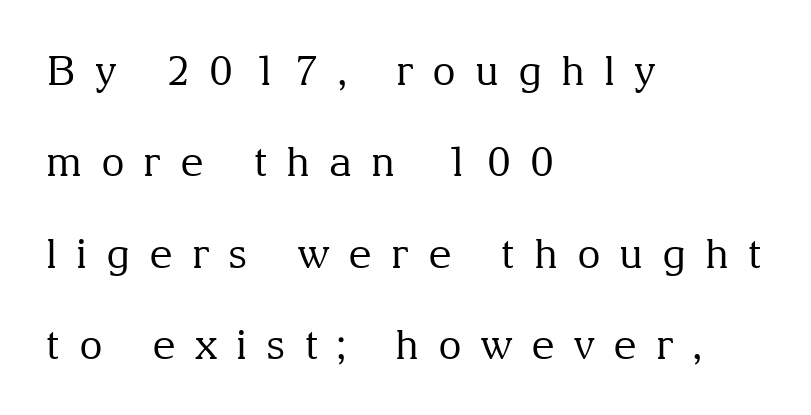
Glyph-to-glyph distance is far greater than everyday printed text. Counters stay open thanks to moderate or lighter strokes. Casual observation: everything's shoved over to the left. The passage shown stacks its lines with a broad gap. Classification — serif. Upright lettering throughout.
